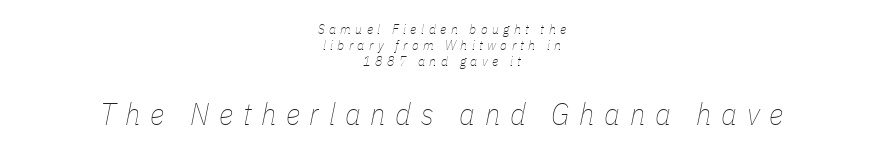
{"italic": "yes", "lean": "right", "slant_degrees": 11, "bold": "no", "weight": "thin", "width": "condensed", "stroke_contrast": "low", "x_height": "medium", "monospaced": "no", "underline": "no", "align": "center", "line_spacing_ratio": 1.16, "letter_spacing": "wide", "letter_spacing_em": 0.31, "larger_block": "second", "size_ratio": 2.21, "glyph_px": 31}
